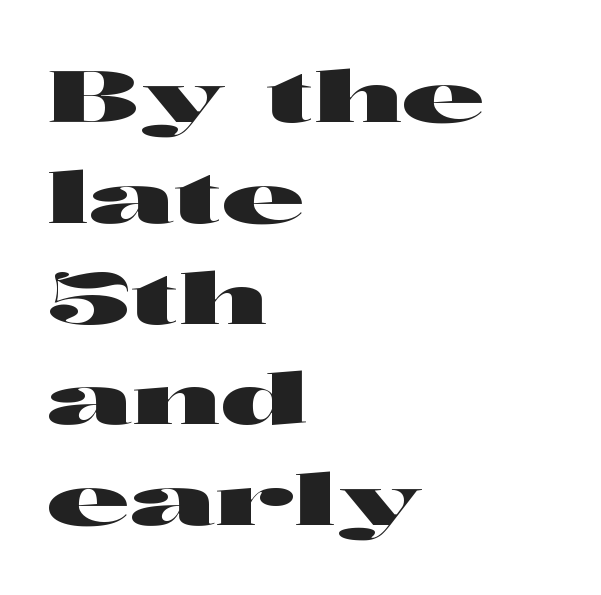
{"serif": "no", "italic": "no", "width": "wide", "stroke_contrast": "high", "x_height": "medium", "monospaced": "no", "underline": "no", "align": "left", "line_spacing": "normal", "line_spacing_ratio": 1.42, "letter_spacing": "normal", "letter_spacing_em": 0.0, "glyph_px": 71}
